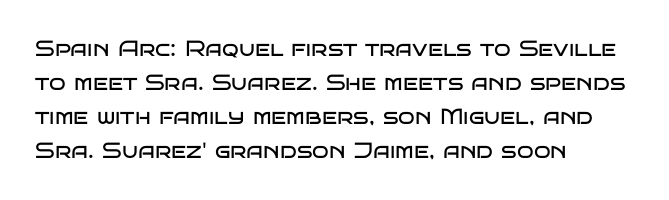
The image shows 22 px text type, upright; set left-aligned, normal line spacing (1.55x), normal letter spacing, not underlined.
